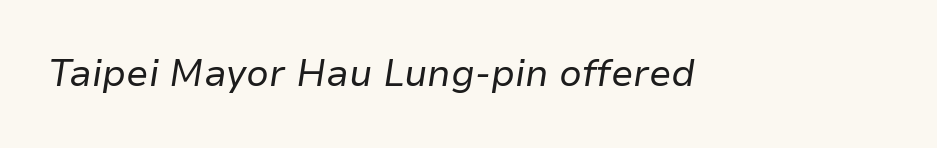
The image shows 37 px regular-weight type, italic (leaning right); set normal letter spacing, not underlined; low stroke contrast and a medium x-height.
